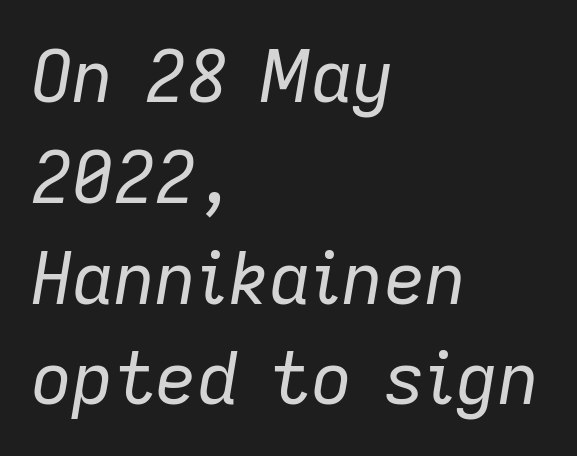
Q: Is the text bold? A: No.
Q: Is the text italic (slanted)? A: Yes, it leans right by about 9 degrees.
Q: Is the text underlined? A: No.
Q: How is the paragraph aligned? A: Left-aligned.
Q: Is the spacing between letters normal or unusually wide? A: Normal.
Q: Is the spacing between lines tight, normal or loose? A: Normal.
Q: Width (condensed, normal, or wide)? A: Normal.
Q: Stroke contrast? A: Low.
Q: x-height? A: Medium.
Q: Monospaced? A: No.
